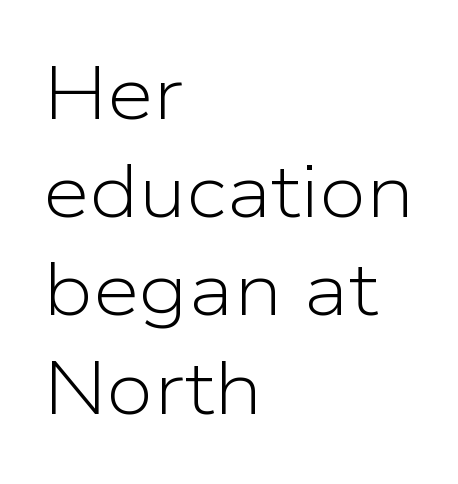
Q: Is the text bold? A: No.
Q: Is the text italic (slanted)? A: No, it is upright.
Q: Is the typeface a serif or a sans-serif typeface? A: Sans-serif.
Q: Is the text underlined? A: No.
Q: How is the paragraph aligned? A: Left-aligned.
Q: Is the spacing between letters normal or unusually wide? A: Normal.
Q: Is the spacing between lines tight, normal or loose? A: Normal.
Q: Width (condensed, normal, or wide)? A: Normal.
Q: Stroke contrast? A: Low.
Q: x-height? A: Medium.
Q: Monospaced? A: No.
